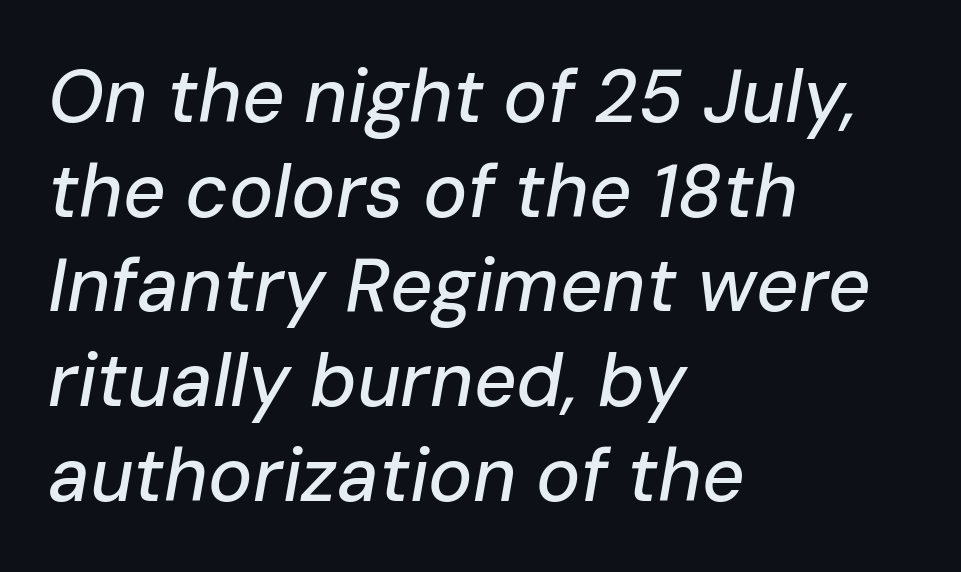
Descenders are the only things crossing below the line. Is this a fixed-width face? No — the glyphs have proportional, varying widths. There's an unmistakable incline to the writing here. No extra tracking has been applied to these lines. Line starts are locked; line ends wander.
